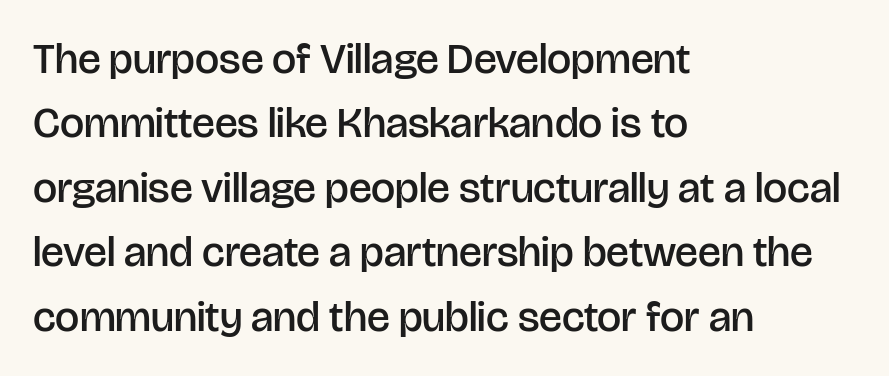
The image shows 43 px semibold sans-serif type, upright; set left-aligned, normal line spacing (1.5x), normal letter spacing, not underlined; low stroke contrast and a large x-height.
